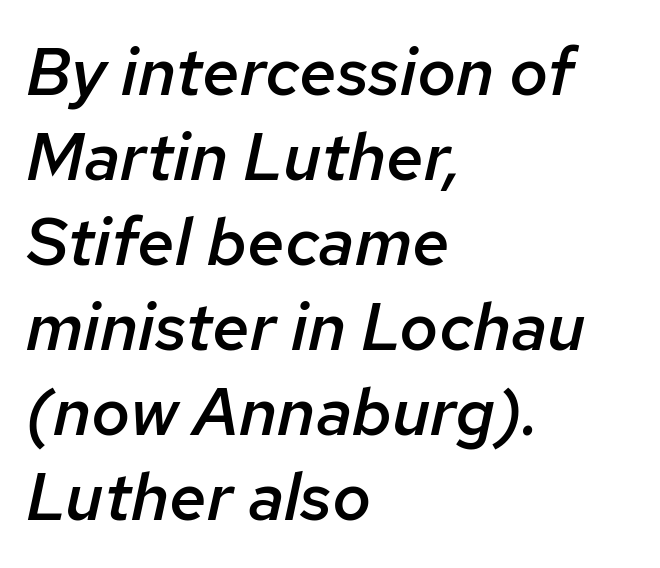
Q: Is the text bold? A: Semi-bold.
Q: Is the text italic (slanted)? A: Yes, it leans right by about 12 degrees.
Q: Is the text underlined? A: No.
Q: How is the paragraph aligned? A: Left-aligned.
Q: Is the spacing between letters normal or unusually wide? A: Normal.
Q: Is the spacing between lines tight, normal or loose? A: Normal.
Q: Width (condensed, normal, or wide)? A: Normal.
Q: Stroke contrast? A: Low.
Q: x-height? A: Medium.
Q: Monospaced? A: No.
